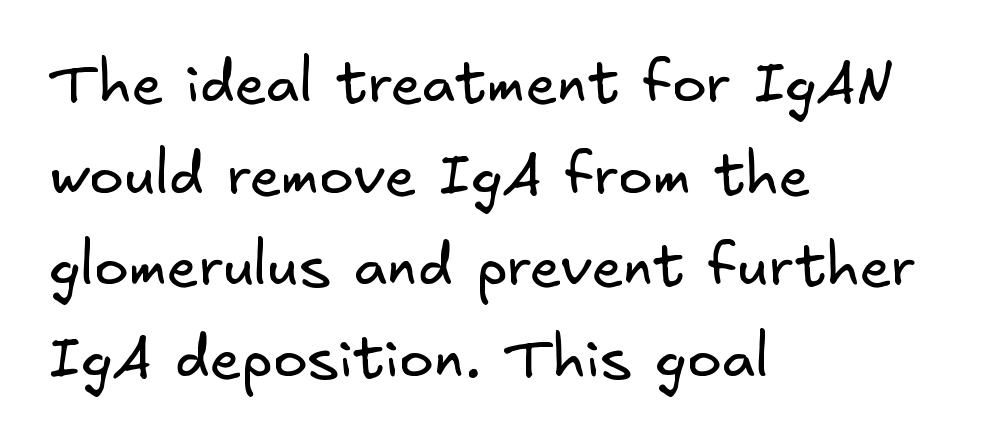
Q: Is the text bold? A: No.
Q: Is the typeface a serif or a sans-serif typeface? A: Sans-serif.
Q: Is the text underlined? A: No.
Q: How is the paragraph aligned? A: Left-aligned.
Q: Is the spacing between letters normal or unusually wide? A: Normal.
Q: Is the spacing between lines tight, normal or loose? A: Normal.
Q: Width (condensed, normal, or wide)? A: Normal.
Q: Stroke contrast? A: Low.
Q: x-height? A: Small.
